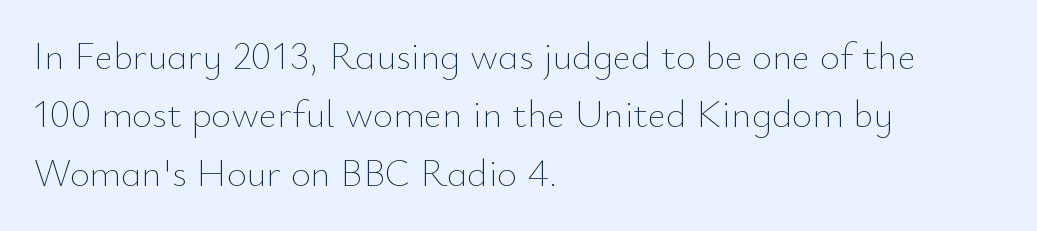
The image shows 39 px thin type, upright; set left-aligned, normal line spacing (1.5x), normal letter spacing, not underlined; low stroke contrast and a small x-height.
